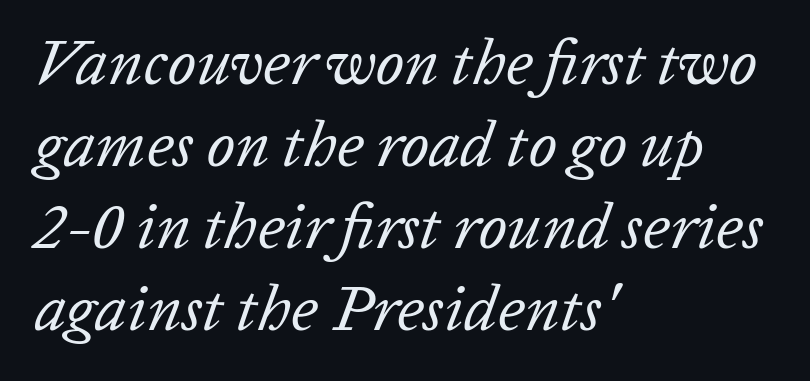
{"italic": "yes", "lean": "right", "slant_degrees": 20, "bold": "no", "weight": "regular", "width": "normal", "stroke_contrast": "low", "x_height": "medium", "monospaced": "no", "underline": "no", "align": "left", "line_spacing": "normal", "line_spacing_ratio": 1.28, "letter_spacing": "normal", "letter_spacing_em": 0.0, "glyph_px": 64}
